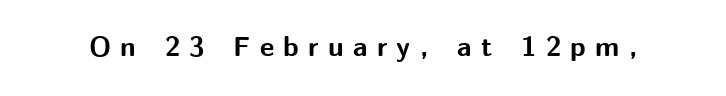
Q: Is the text bold? A: Yes.
Q: Is the text italic (slanted)? A: No, it is upright.
Q: Is the typeface a serif or a sans-serif typeface? A: Sans-serif.
Q: Is the text underlined? A: No.
Q: Is the spacing between letters normal or unusually wide? A: Unusually wide.
Q: Width (condensed, normal, or wide)? A: Normal.
Q: Stroke contrast? A: Medium.
Q: x-height? A: Medium.
Q: Monospaced? A: No.
